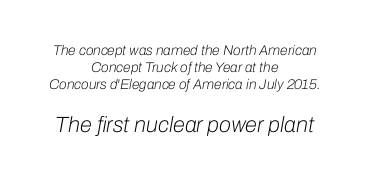
The image shows 22 px text type, italic (leaning right); set centered, line spacing 1.21x, normal letter spacing, not underlined; the second (bottom) block is 1.57x larger.
